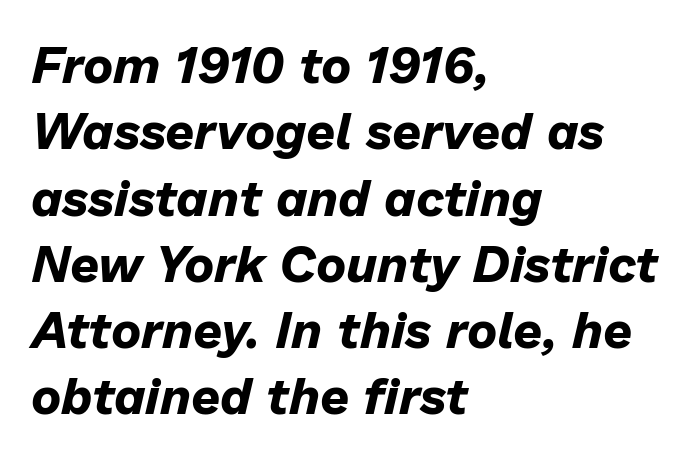
Q: Is the text bold? A: Yes.
Q: Is the text italic (slanted)? A: Yes, it leans right by about 13 degrees.
Q: Is the text underlined? A: No.
Q: How is the paragraph aligned? A: Left-aligned.
Q: Is the spacing between letters normal or unusually wide? A: Normal.
Q: Is the spacing between lines tight, normal or loose? A: Normal.
Q: Width (condensed, normal, or wide)? A: Normal.
Q: Stroke contrast? A: Low.
Q: x-height? A: Medium.
Q: Monospaced? A: No.
